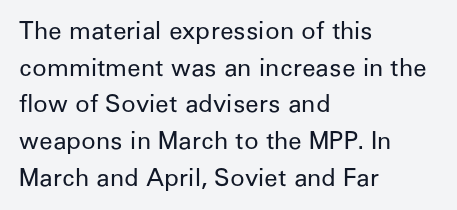
{"italic": "no", "bold": "no", "underline": "no", "align": "left", "line_spacing": "normal", "line_spacing_ratio": 1.53, "letter_spacing": "normal", "letter_spacing_em": 0.0, "glyph_px": 24}
